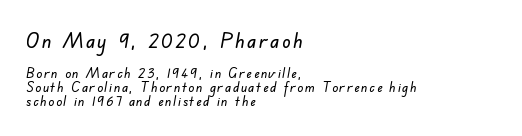
{"underline": "no", "align": "left", "line_spacing": "tight", "line_spacing_ratio": 0.98, "larger_block": "first", "size_ratio": 1.5, "glyph_px": 21}
